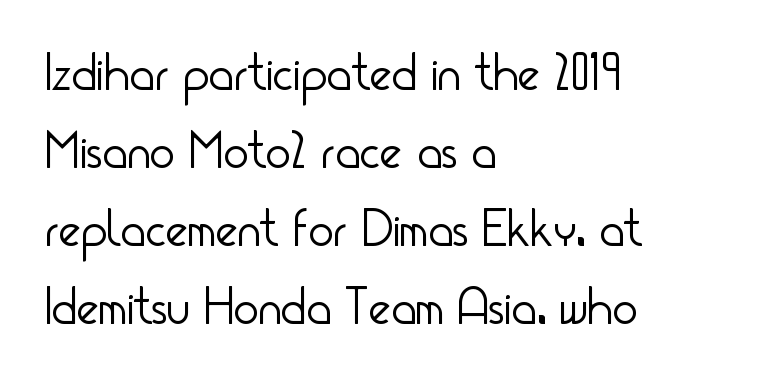
The face used here is proportionally spaced, like ordinary book or web type. Each word holds together tightly as a unit, with standard inter-letter gaps. Layout note: lines flush left. Summary of weight: not heavy and not bold. To sum up the face: it is a sans, with no serifs.
